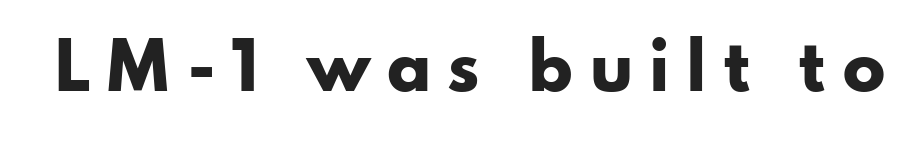
Q: Is the text bold? A: Yes.
Q: Is the text italic (slanted)? A: No, it is upright.
Q: Is the typeface a serif or a sans-serif typeface? A: Sans-serif.
Q: Is the text underlined? A: No.
Q: Is the spacing between letters normal or unusually wide? A: Unusually wide.
Q: Width (condensed, normal, or wide)? A: Wide.
Q: Stroke contrast? A: Low.
Q: x-height? A: Small.
Q: Monospaced? A: No.
